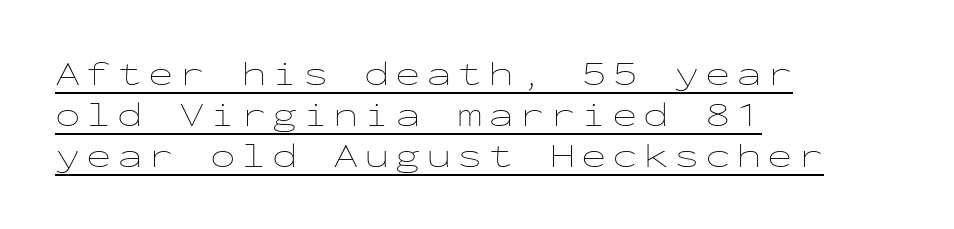
Q: Is the text bold? A: No.
Q: Is the text italic (slanted)? A: No, it is upright.
Q: Is the text underlined? A: Yes.
Q: How is the paragraph aligned? A: Left-aligned.
Q: Width (condensed, normal, or wide)? A: Wide.
Q: Stroke contrast? A: Low.
Q: x-height? A: Medium.
Q: Monospaced? A: Yes.
